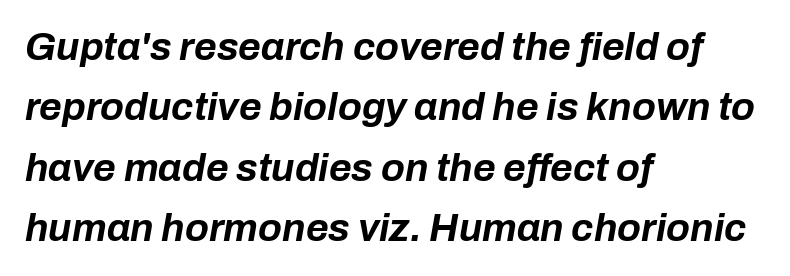
{"italic": "yes", "lean": "right", "slant_degrees": 10, "bold": "yes", "weight": "bold", "width": "normal", "stroke_contrast": "low", "x_height": "medium", "monospaced": "no", "underline": "no", "align": "left", "line_spacing": "normal", "line_spacing_ratio": 1.55, "letter_spacing": "normal", "letter_spacing_em": 0.0, "glyph_px": 39}
